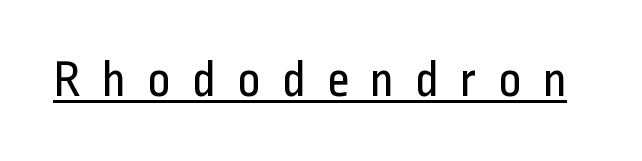
Q: Is the text bold? A: No.
Q: Is the text italic (slanted)? A: No, it is upright.
Q: Is the typeface a serif or a sans-serif typeface? A: Sans-serif.
Q: Is the text underlined? A: Yes.
Q: Is the spacing between letters normal or unusually wide? A: Unusually wide.
Q: Width (condensed, normal, or wide)? A: Condensed.
Q: Stroke contrast? A: Low.
Q: x-height? A: Medium.
Q: Monospaced? A: No.
